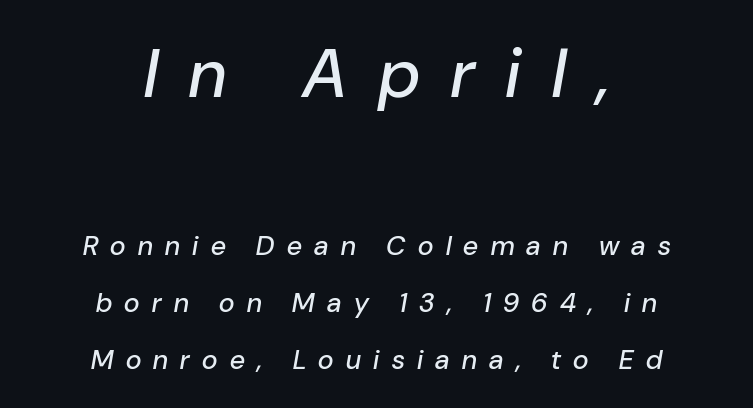
Typesetter's note — upper block bumped up in size, lower block left smaller. The foot of each line stays bare and open. This block would shrink considerably if given ordinary leading; it's expanded now. Reading down the block, each line starts at a different indent, mirrored at its end. Rendered with sloped, italic letterforms.
